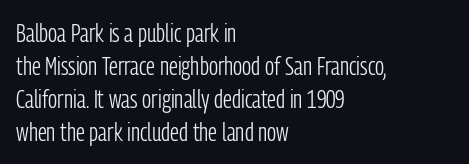
Q: Is the text bold? A: No.
Q: Is the text italic (slanted)? A: No, it is upright.
Q: Is the text underlined? A: No.
Q: How is the paragraph aligned? A: Left-aligned.
Q: Is the spacing between letters normal or unusually wide? A: Normal.
Q: Is the spacing between lines tight, normal or loose? A: Normal.
